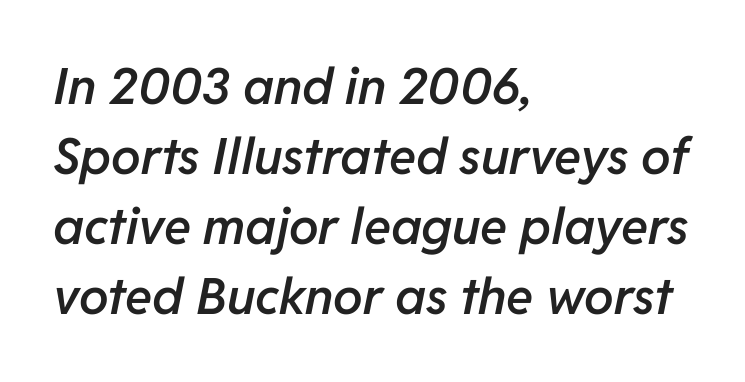
The image shows 50 px semibold type, italic (leaning right); set left-aligned, normal line spacing (1.4x), normal letter spacing, not underlined; low stroke contrast and a medium x-height.
